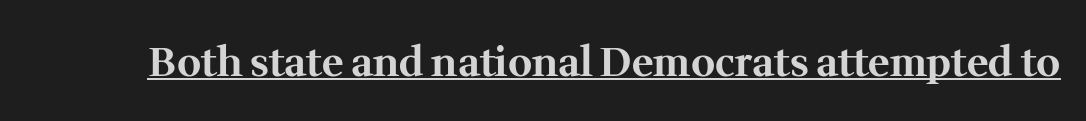
{"serif": "yes", "italic": "no", "bold": "yes", "weight": "bold", "width": "normal", "stroke_contrast": "medium", "x_height": "medium", "monospaced": "no", "underline": "yes", "letter_spacing": "normal", "letter_spacing_em": 0.0, "glyph_px": 41}
